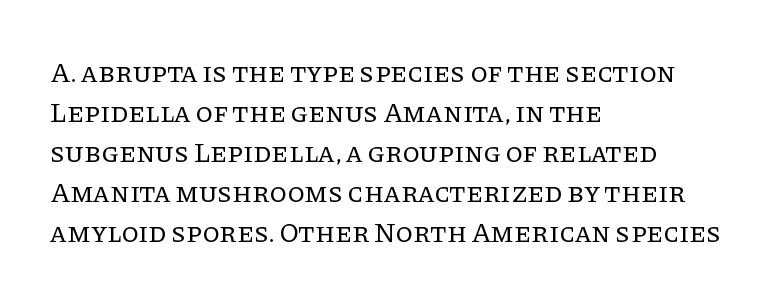
{"serif": "yes", "italic": "no", "bold": "no", "weight": "regular", "width": "normal", "stroke_contrast": "low", "x_height": "large", "monospaced": "no", "underline": "no", "align": "left", "line_spacing": "normal", "line_spacing_ratio": 1.43, "letter_spacing": "normal", "letter_spacing_em": 0.0, "glyph_px": 28}
